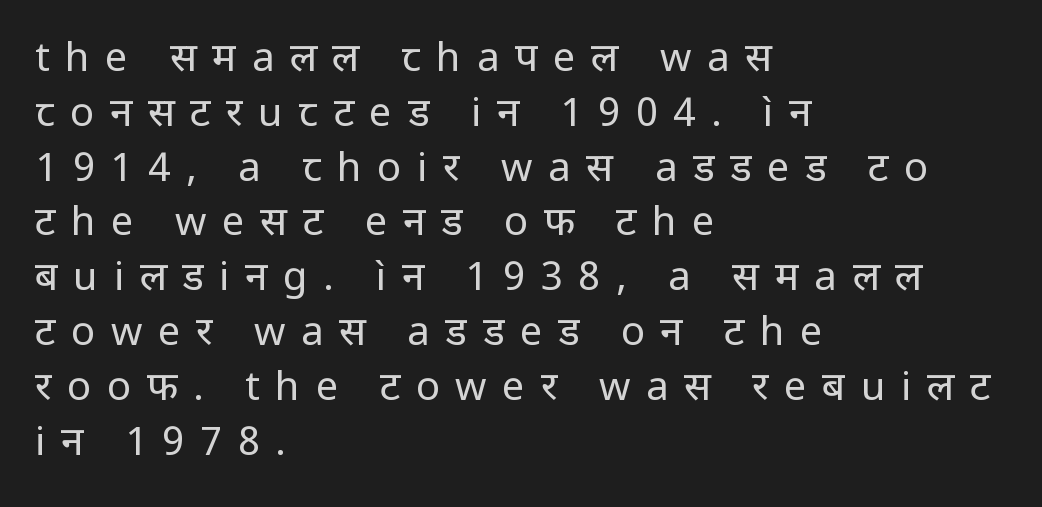
Q: Is the text bold? A: No.
Q: Is the text italic (slanted)? A: No, it is upright.
Q: Is the typeface a serif or a sans-serif typeface? A: Sans-serif.
Q: Is the text underlined? A: No.
Q: How is the paragraph aligned? A: Left-aligned.
Q: Is the spacing between letters normal or unusually wide? A: Unusually wide.
Q: Is the spacing between lines tight, normal or loose? A: Normal.
Q: Width (condensed, normal, or wide)? A: Normal.
Q: Stroke contrast? A: Low.
Q: x-height? A: Medium.
Q: Monospaced? A: No.
